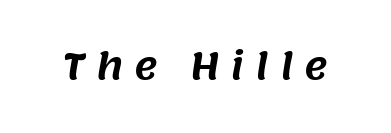
{"serif": "no", "width": "normal", "stroke_contrast": "medium", "x_height": "large", "monospaced": "no", "underline": "no", "letter_spacing": "wide", "letter_spacing_em": 0.3, "glyph_px": 36}
